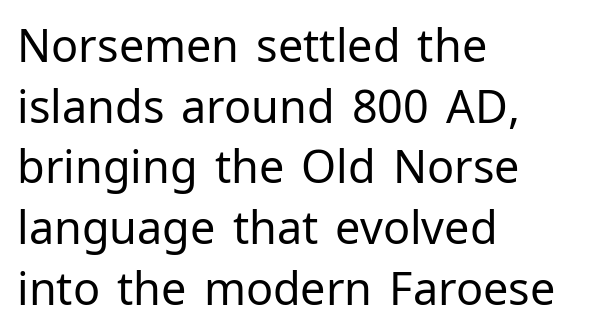
The image shows 45 px regular-weight sans-serif type, upright; set left-aligned, normal line spacing (1.35x), normal letter spacing, not underlined; low stroke contrast and a medium x-height.
